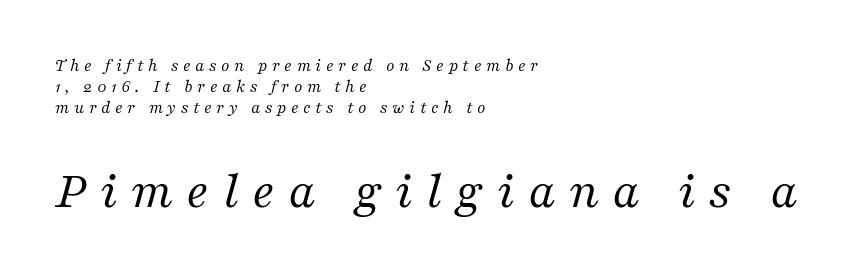
{"serif": "yes", "italic": "yes", "lean": "right", "slant_degrees": 16, "bold": "no", "weight": "regular", "width": "normal", "stroke_contrast": "medium", "x_height": "medium", "monospaced": "no", "underline": "no", "align": "left", "line_spacing_ratio": 1.16, "letter_spacing": "wide", "letter_spacing_em": 0.25, "larger_block": "second", "size_ratio": 2.94, "glyph_px": 53}
